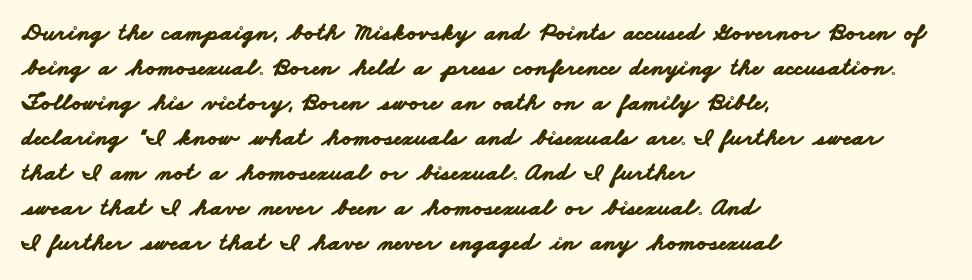
The image shows 25 px bold type; set left-aligned, normal line spacing (1.4x), normal letter spacing, not underlined.
